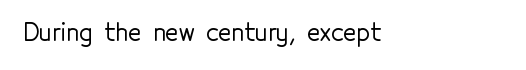
{"italic": "no", "underline": "no", "align": "left", "letter_spacing": "normal", "letter_spacing_em": 0.0, "glyph_px": 23}
